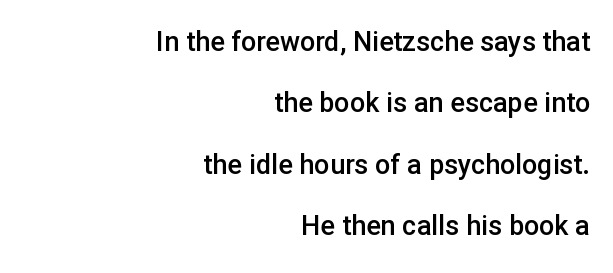
The image shows 27 px text type, upright; set right-aligned, loose line spacing (2.27x), normal letter spacing, not underlined.
